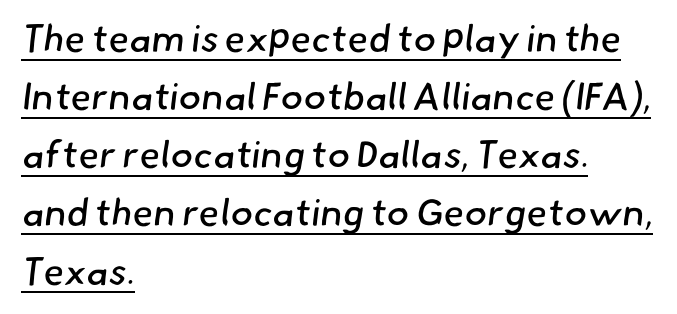
The image shows 38 px regular-weight sans-serif type; set left-aligned, normal line spacing (1.53x), normal letter spacing, underlined; low stroke contrast and a small x-height.
